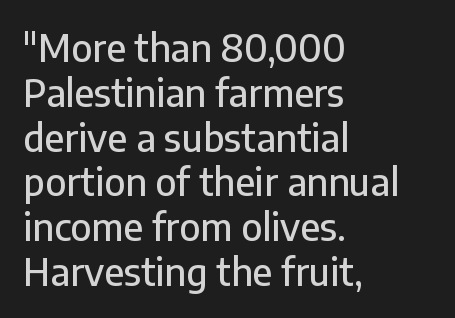
Q: Is the text italic (slanted)? A: No, it is upright.
Q: Is the typeface a serif or a sans-serif typeface? A: Sans-serif.
Q: Is the text underlined? A: No.
Q: How is the paragraph aligned? A: Left-aligned.
Q: Is the spacing between letters normal or unusually wide? A: Normal.
Q: Width (condensed, normal, or wide)? A: Normal.
Q: Stroke contrast? A: Low.
Q: x-height? A: Medium.
Q: Monospaced? A: No.
